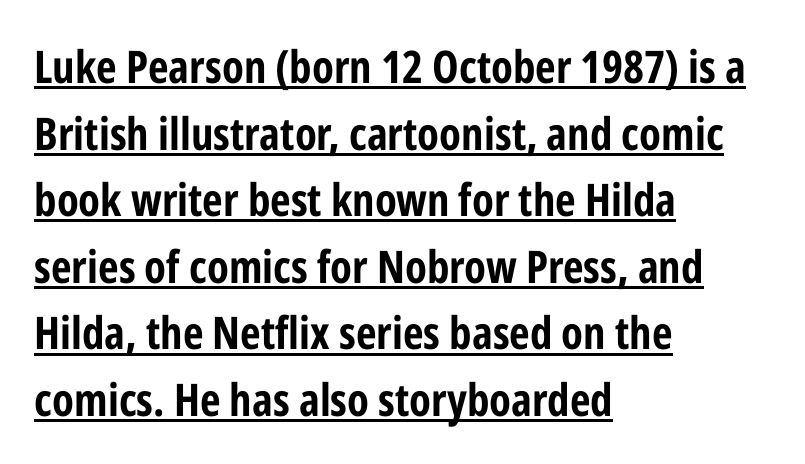
The rendering anchors every line to the left-hand side. The line-height multiplier appears to be the usual default. Pretty heavy lettering here — definitely bold. The sample's only ornament is a line tracing under the words.
